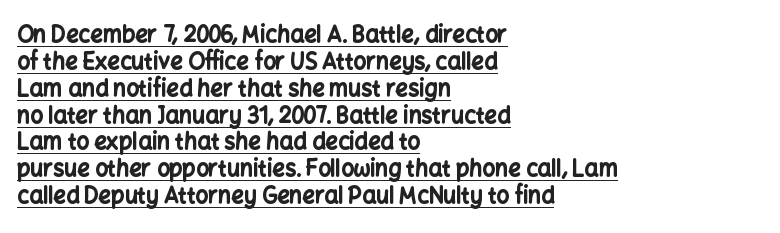
This rendering features underlined lettering. Every row of glyphs begins at an identical x-position on the left. I'd describe the lettering as bold — thick and assertive. Glyph-to-glyph distance matches everyday printed text. The lettering stays uniformly vertical, giving the passage a roman look.
